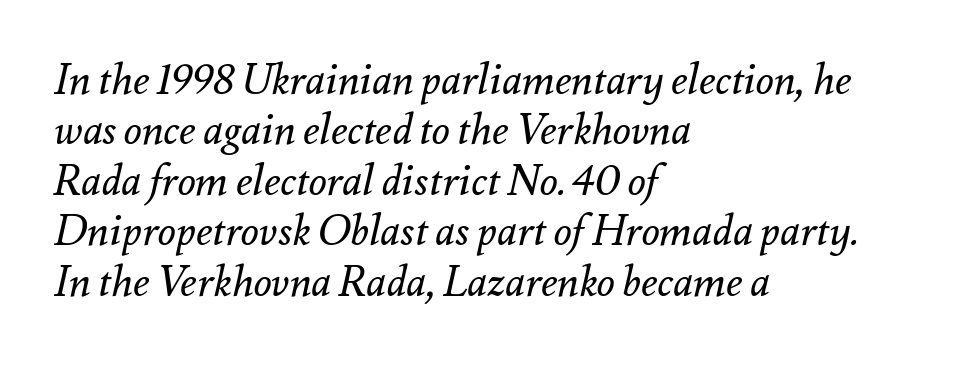
{"italic": "yes", "lean": "right", "slant_degrees": 12, "bold": "no", "weight": "regular", "width": "normal", "stroke_contrast": "medium", "x_height": "small", "monospaced": "no", "underline": "no", "align": "left", "line_spacing_ratio": 1.2, "letter_spacing": "normal", "letter_spacing_em": 0.0, "glyph_px": 42}
